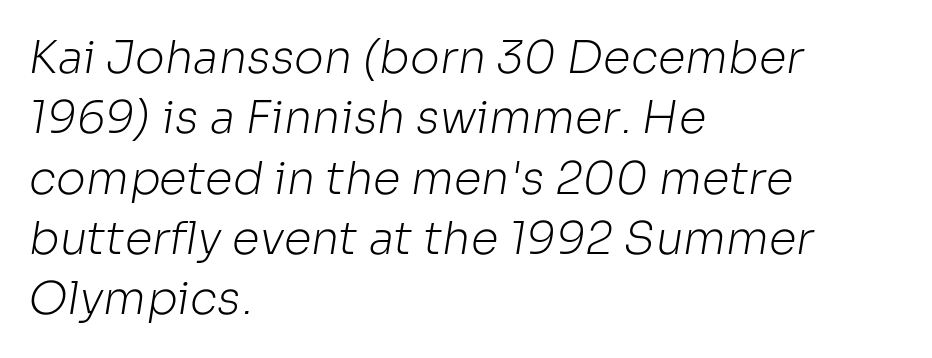
The image shows 45 px light sans-serif type; set left-aligned, normal line spacing (1.34x), normal letter spacing, not underlined; low stroke contrast and a medium x-height.
